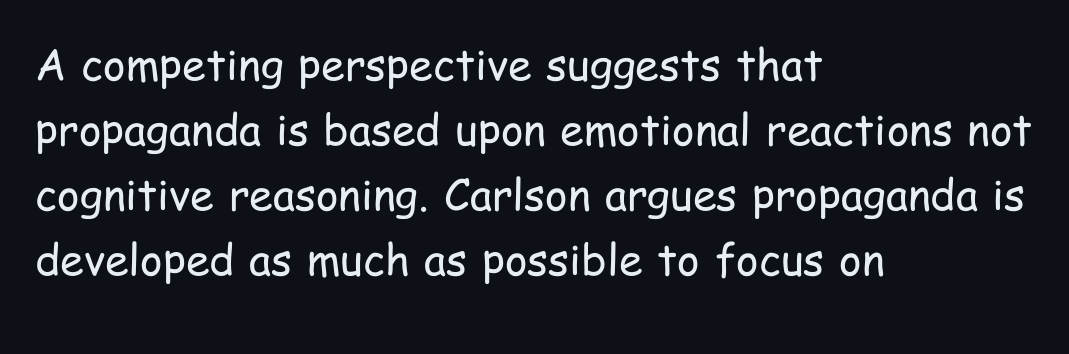
Q: Is the text bold? A: No.
Q: Is the text italic (slanted)? A: No, it is upright.
Q: Is the typeface a serif or a sans-serif typeface? A: Sans-serif.
Q: Is the text underlined? A: No.
Q: How is the paragraph aligned? A: Left-aligned.
Q: Is the spacing between letters normal or unusually wide? A: Normal.
Q: Is the spacing between lines tight, normal or loose? A: Normal.
Q: Width (condensed, normal, or wide)? A: Condensed.
Q: Stroke contrast? A: Low.
Q: x-height? A: Medium.
Q: Monospaced? A: No.
